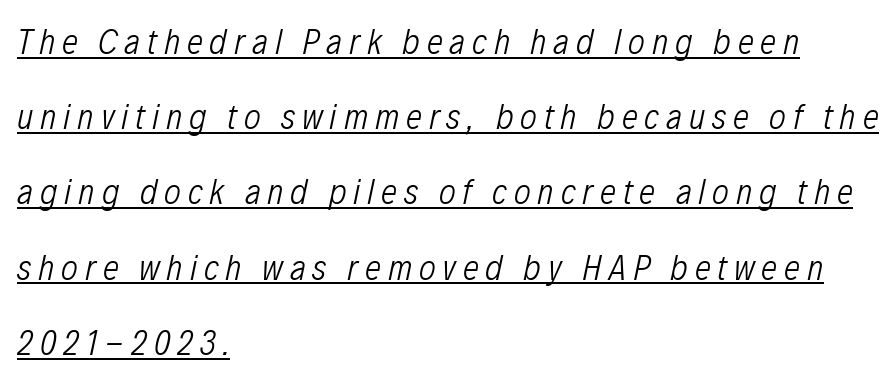
Q: Is the text bold? A: No.
Q: Is the text italic (slanted)? A: Yes, it leans right by about 12 degrees.
Q: Is the text underlined? A: Yes.
Q: How is the paragraph aligned? A: Left-aligned.
Q: Is the spacing between lines tight, normal or loose? A: Loose.
Q: Width (condensed, normal, or wide)? A: Condensed.
Q: Stroke contrast? A: Low.
Q: x-height? A: Medium.
Q: Monospaced? A: No.
